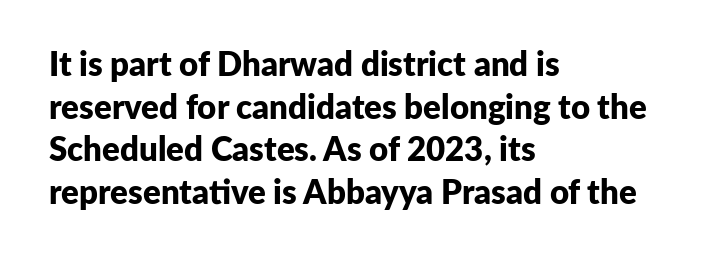
Characters remain perfectly vertical along every line. Observe the ordinary spacing: letters are neighbours, not strangers. Bold? Absolutely — the strokes are thick and heavy. In terms of letterform style, serifs are entirely absent. These lines are set flush left with a ragged right edge.
